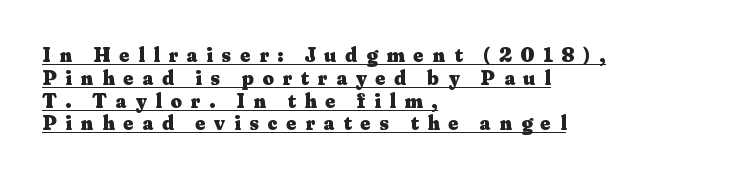
{"italic": "no", "bold": "yes", "underline": "yes", "align": "left", "line_spacing": "tight", "line_spacing_ratio": 1.14, "letter_spacing": "wide", "letter_spacing_em": 0.43, "glyph_px": 20}
